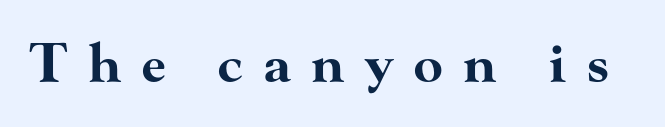
{"serif": "yes", "italic": "no", "bold": "yes", "weight": "bold", "width": "wide", "stroke_contrast": "high", "x_height": "small", "monospaced": "no", "underline": "no", "letter_spacing": "wide", "letter_spacing_em": 0.39, "glyph_px": 53}
